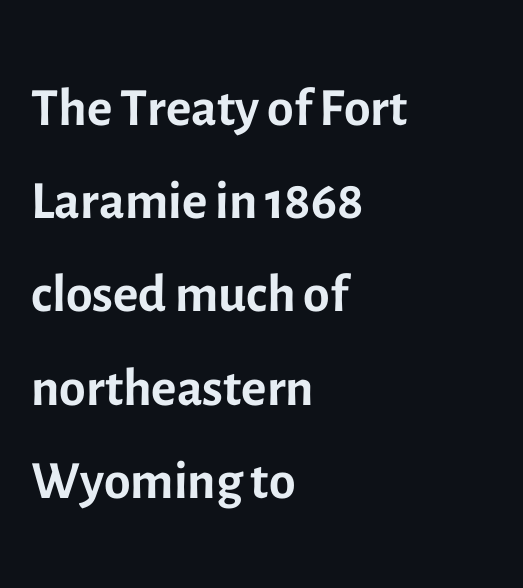
Descenders hang freely into open space. If you drew a ruler down the left edge, every line would touch it. Is the letter spacing exaggerated? No — it looks like the ordinary default. Is this a fixed-width face? No — the glyphs have proportional, varying widths.
